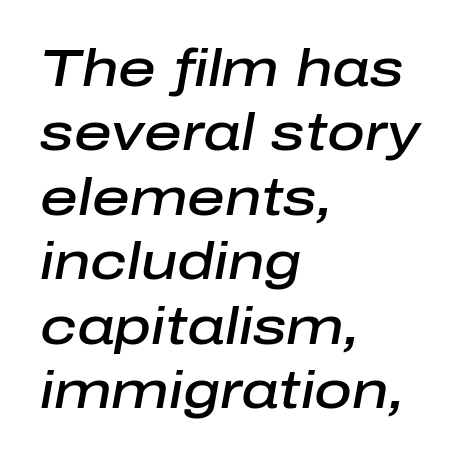
Q: Is the text bold? A: Semi-bold.
Q: Is the text italic (slanted)? A: Yes, it leans right by about 10 degrees.
Q: Is the text underlined? A: No.
Q: How is the paragraph aligned? A: Left-aligned.
Q: Is the spacing between letters normal or unusually wide? A: Normal.
Q: Width (condensed, normal, or wide)? A: Normal.
Q: Stroke contrast? A: Low.
Q: x-height? A: Medium.
Q: Monospaced? A: No.
